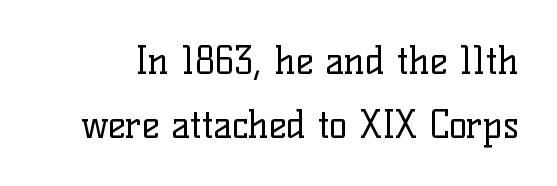
Q: Is the text bold? A: No.
Q: Is the text italic (slanted)? A: No, it is upright.
Q: Is the typeface a serif or a sans-serif typeface? A: Serif.
Q: Is the text underlined? A: No.
Q: Is the spacing between letters normal or unusually wide? A: Normal.
Q: Width (condensed, normal, or wide)? A: Normal.
Q: Stroke contrast? A: Low.
Q: x-height? A: Medium.
Q: Monospaced? A: No.
